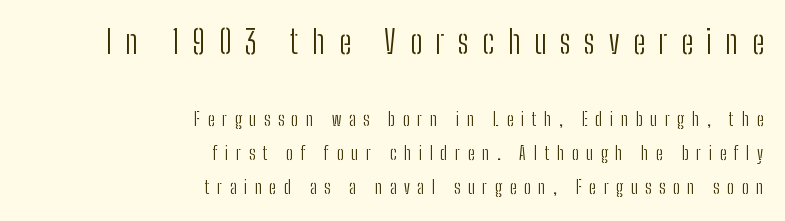
{"serif": "no", "italic": "no", "bold": "no", "weight": "light", "width": "condensed", "stroke_contrast": "low", "x_height": "medium", "monospaced": "no", "underline": "no", "align": "right", "line_spacing_ratio": 1.89, "letter_spacing": "wide", "letter_spacing_em": 0.43, "larger_block": "first", "size_ratio": 1.78, "glyph_px": 32}
